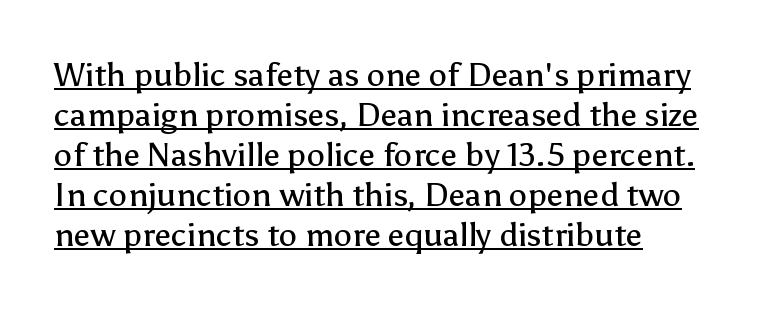
The image shows 33 px regular-weight sans-serif type, upright; set left-aligned, line spacing 1.21x, normal letter spacing, underlined; low stroke contrast and a medium x-height.
